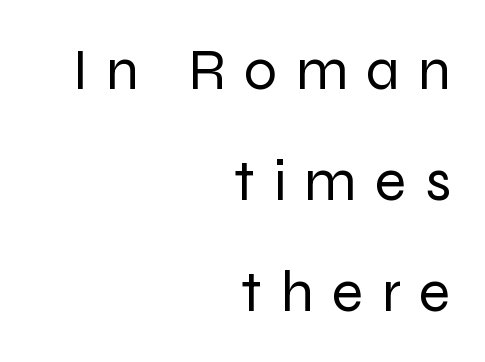
Q: Is the text bold? A: No.
Q: Is the text italic (slanted)? A: No, it is upright.
Q: Is the typeface a serif or a sans-serif typeface? A: Sans-serif.
Q: Is the text underlined? A: No.
Q: How is the paragraph aligned? A: Right-aligned.
Q: Is the spacing between letters normal or unusually wide? A: Unusually wide.
Q: Width (condensed, normal, or wide)? A: Normal.
Q: Stroke contrast? A: Low.
Q: x-height? A: Medium.
Q: Monospaced? A: No.
